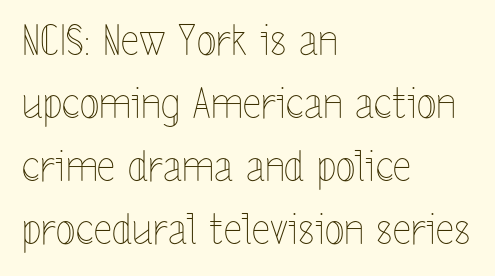
{"italic": "no", "bold": "no", "weight": "thin", "width": "condensed", "x_height": "medium", "monospaced": "no", "underline": "no", "align": "left", "line_spacing": "normal", "line_spacing_ratio": 1.54, "letter_spacing": "normal", "letter_spacing_em": 0.0, "glyph_px": 41}
